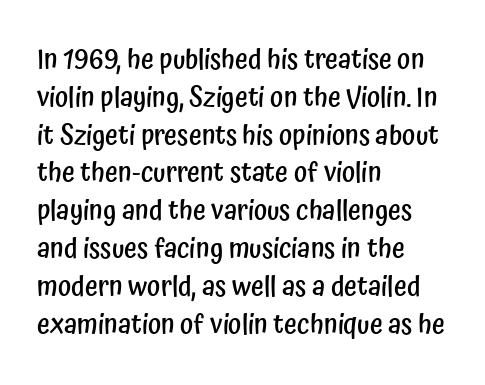
Q: Is the text bold? A: Semi-bold.
Q: Is the text italic (slanted)? A: No, it is upright.
Q: Is the typeface a serif or a sans-serif typeface? A: Sans-serif.
Q: Is the text underlined? A: No.
Q: How is the paragraph aligned? A: Left-aligned.
Q: Is the spacing between letters normal or unusually wide? A: Normal.
Q: Is the spacing between lines tight, normal or loose? A: Normal.
Q: Width (condensed, normal, or wide)? A: Condensed.
Q: Stroke contrast? A: Low.
Q: x-height? A: Medium.
Q: Monospaced? A: No.
